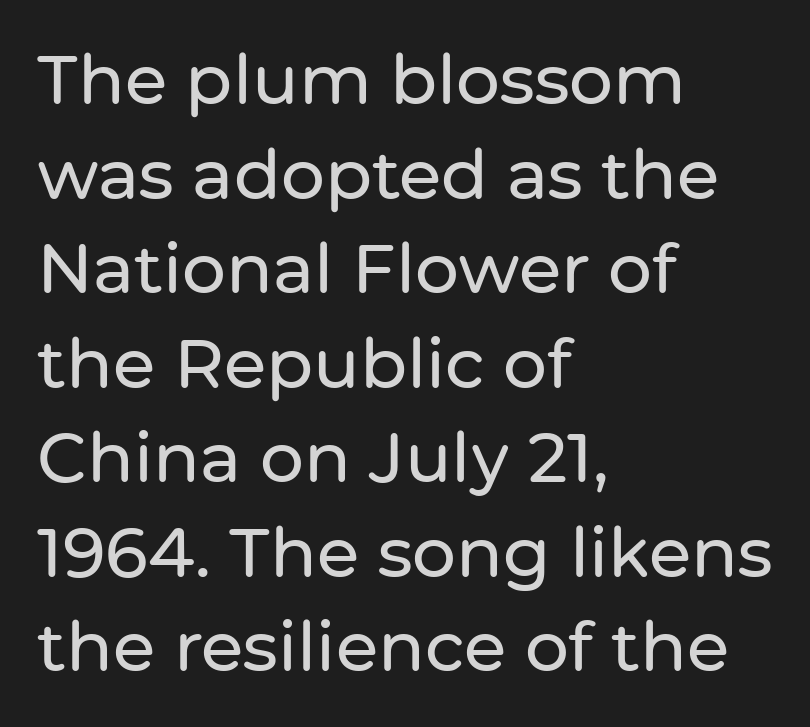
Q: Is the text italic (slanted)? A: No, it is upright.
Q: Is the typeface a serif or a sans-serif typeface? A: Sans-serif.
Q: Is the text underlined? A: No.
Q: How is the paragraph aligned? A: Left-aligned.
Q: Is the spacing between letters normal or unusually wide? A: Normal.
Q: Is the spacing between lines tight, normal or loose? A: Normal.
Q: Width (condensed, normal, or wide)? A: Normal.
Q: Stroke contrast? A: Low.
Q: x-height? A: Medium.
Q: Monospaced? A: No.
